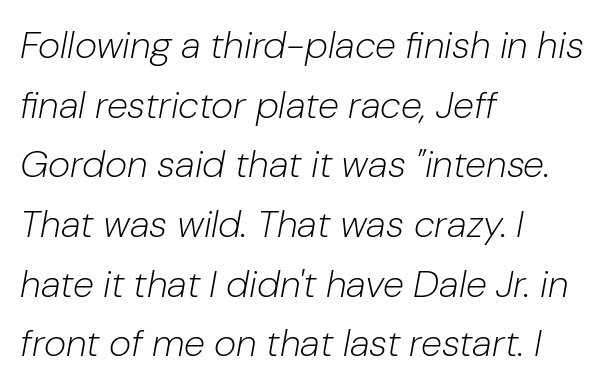
Words float on clear page, feet unadorned. The face used here has a pronounced slope to its letters. The rag falls on the right side of this text block. The letters advance in unequal steps, a hallmark of proportional type. The font sits on the lighter half of the weight spectrum, regular included.
